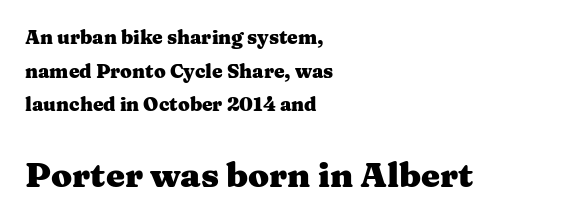
{"serif": "yes", "italic": "no", "bold": "yes", "weight": "heavy", "width": "wide", "stroke_contrast": "medium", "x_height": "medium", "monospaced": "no", "underline": "no", "align": "left", "line_spacing_ratio": 1.77, "letter_spacing": "normal", "letter_spacing_em": 0.0, "larger_block": "second", "size_ratio": 1.79, "glyph_px": 34}
